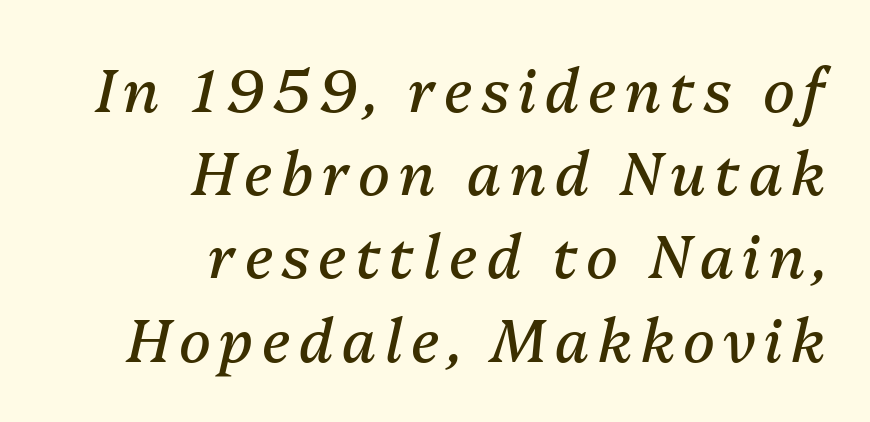
Q: Is the text bold? A: No.
Q: Is the text italic (slanted)? A: Yes, it leans right by about 13 degrees.
Q: Is the text underlined? A: No.
Q: How is the paragraph aligned? A: Right-aligned.
Q: Is the spacing between lines tight, normal or loose? A: Normal.
Q: Width (condensed, normal, or wide)? A: Normal.
Q: Stroke contrast? A: Medium.
Q: x-height? A: Medium.
Q: Monospaced? A: No.
